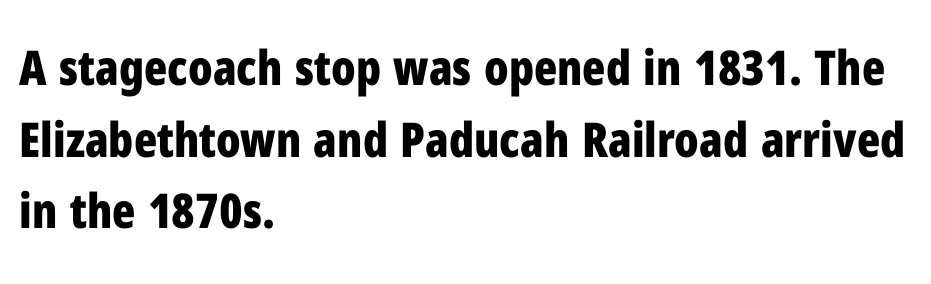
{"serif": "no", "italic": "no", "bold": "yes", "weight": "bold", "width": "condensed", "stroke_contrast": "low", "x_height": "medium", "monospaced": "no", "underline": "no", "align": "left", "line_spacing": "normal", "line_spacing_ratio": 1.49, "letter_spacing": "normal", "letter_spacing_em": 0.0, "glyph_px": 48}
